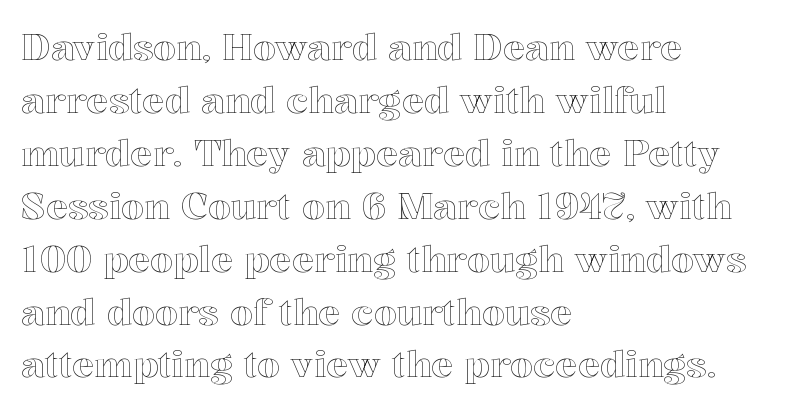
Does extra space separate the letters? No, they use regular spacing. Italic: no, the glyphs are upright roman. The strip under each line holds only bare page. Each letter keeps its own natural width here, so spacing adapts to shape. If you measured baseline to baseline, you'd find a middling distance. Visually the block forms a straight wall on the left and a jagged coastline on the right.
